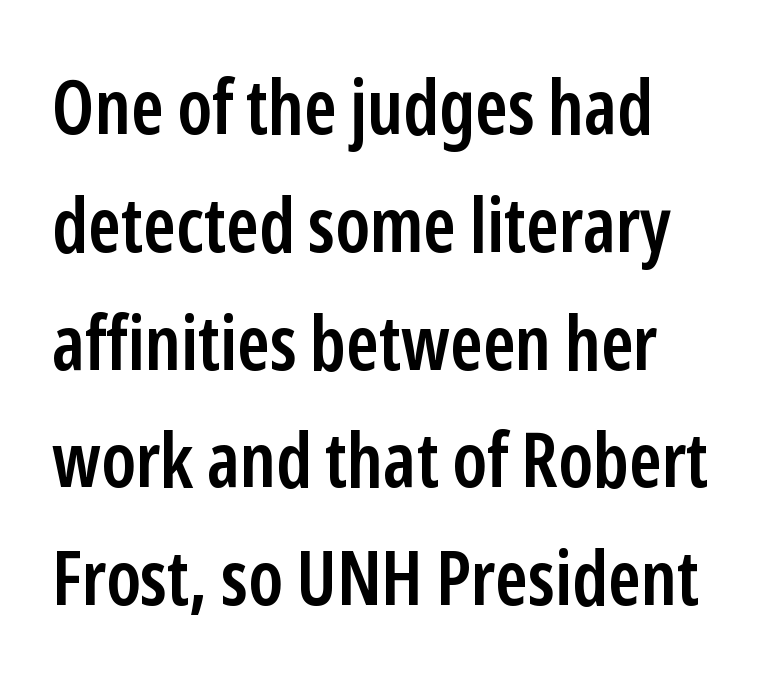
The image shows 76 px semibold, condensed sans-serif type, upright; set left-aligned, normal line spacing (1.55x), normal letter spacing, not underlined; low stroke contrast and a medium x-height.
